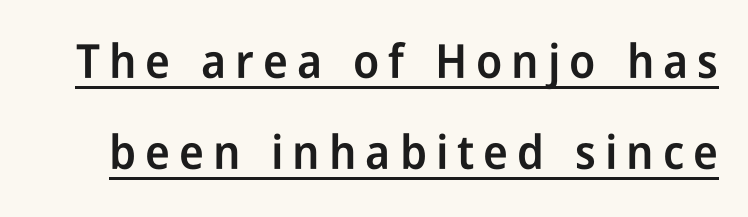
Q: Is the text bold? A: Semi-bold.
Q: Is the text italic (slanted)? A: No, it is upright.
Q: Is the typeface a serif or a sans-serif typeface? A: Sans-serif.
Q: Is the text underlined? A: Yes.
Q: Is the spacing between lines tight, normal or loose? A: Loose.
Q: Width (condensed, normal, or wide)? A: Condensed.
Q: Stroke contrast? A: Low.
Q: x-height? A: Medium.
Q: Monospaced? A: No.
